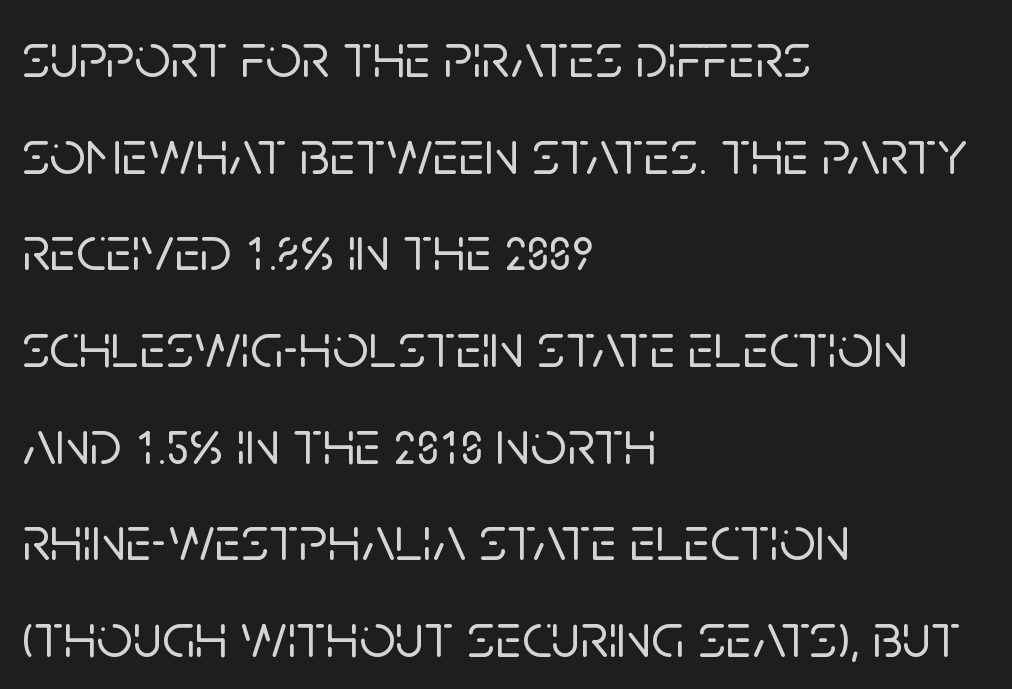
The image shows 64 px sans-serif type, upright; set left-aligned, normal line spacing (1.51x), normal letter spacing, not underlined; low stroke contrast and a large x-height.
